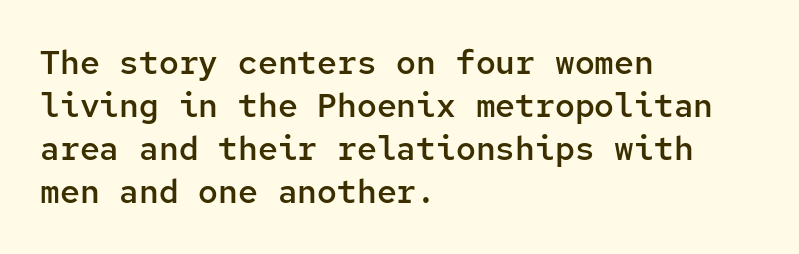
Stroke thickness is moderately raised; the sample reads as semibold. The vertical gap from one line to the next is medium. Students, note that the glyphs here touch the page at normal intervals. Italic: no, the glyphs are upright roman. The passage shown is not underscored anywhere.
